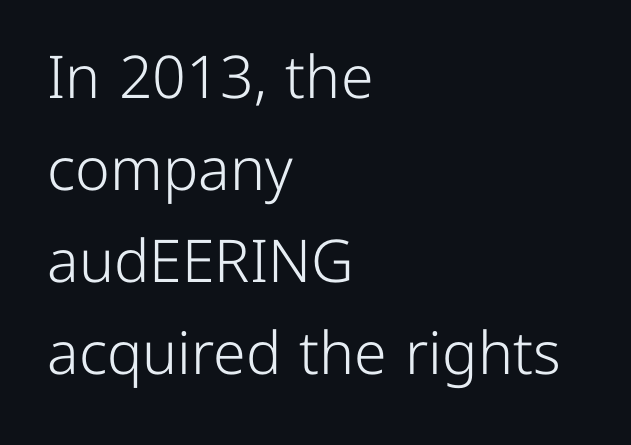
Q: Is the text bold? A: No.
Q: Is the text italic (slanted)? A: No, it is upright.
Q: Is the typeface a serif or a sans-serif typeface? A: Sans-serif.
Q: Is the text underlined? A: No.
Q: How is the paragraph aligned? A: Left-aligned.
Q: Is the spacing between letters normal or unusually wide? A: Normal.
Q: Is the spacing between lines tight, normal or loose? A: Normal.
Q: Width (condensed, normal, or wide)? A: Normal.
Q: Stroke contrast? A: Low.
Q: x-height? A: Medium.
Q: Monospaced? A: No.
